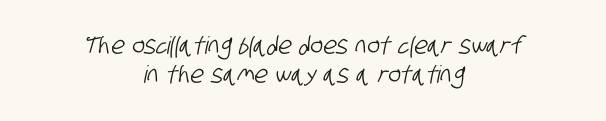
{"underline": "no", "align": "center", "line_spacing_ratio": 1.22, "letter_spacing": "normal", "letter_spacing_em": 0.0, "glyph_px": 24}
